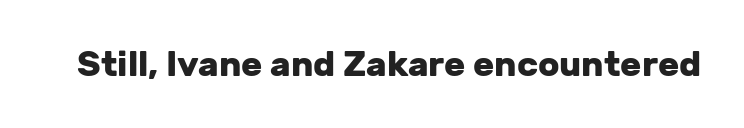
On the weight axis this lands at bold, roughly 700. A typesetter would call this proportional, since set widths differ per character. Spacing between characters is what you'd get straight out of the box. When letters stand straight like this, we call the style roman or upright. The gap between lines stays unmarked.
